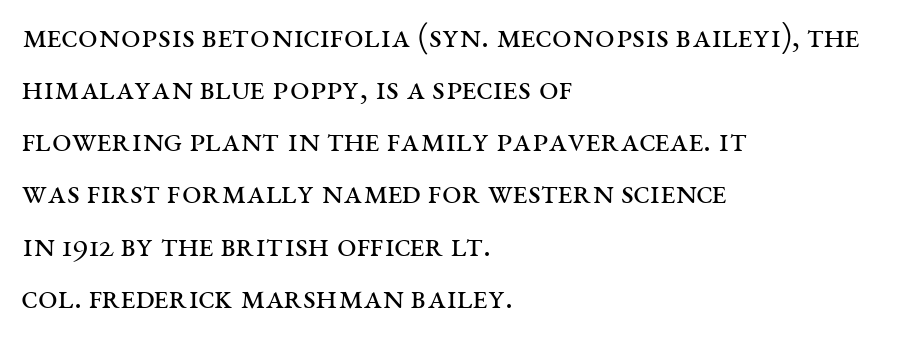
Look at the tracking — it's just the regular setting, nothing added. Heaviness? Minimal to ordinary, like unemphasized prose. The lines are quadded left. Is there any slant? The stems are plumb.
